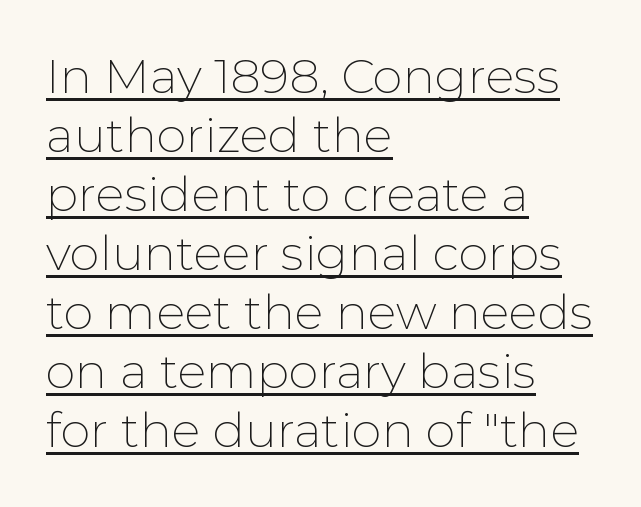
Q: Is the text bold? A: No.
Q: Is the text italic (slanted)? A: No, it is upright.
Q: Is the typeface a serif or a sans-serif typeface? A: Sans-serif.
Q: Is the text underlined? A: Yes.
Q: How is the paragraph aligned? A: Left-aligned.
Q: Is the spacing between letters normal or unusually wide? A: Normal.
Q: Width (condensed, normal, or wide)? A: Normal.
Q: Stroke contrast? A: Low.
Q: x-height? A: Medium.
Q: Monospaced? A: No.
